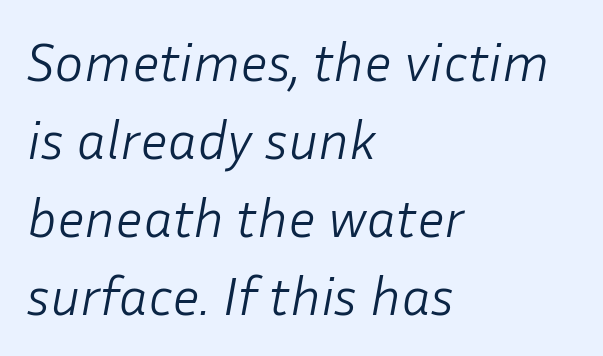
The image shows 55 px light type, italic (leaning right); set left-aligned, normal line spacing (1.42x), normal letter spacing, not underlined; low stroke contrast and a medium x-height.
